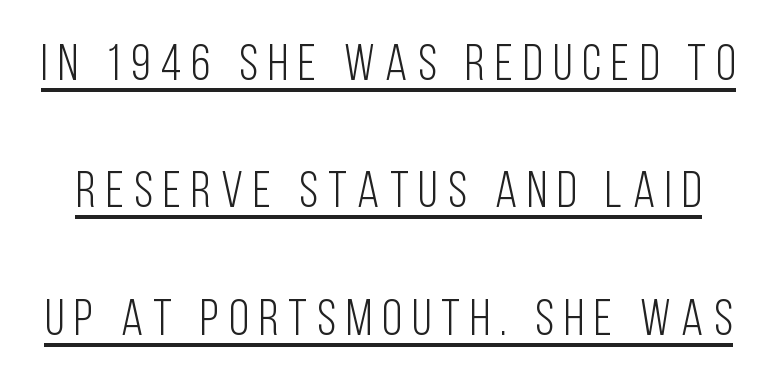
Q: Is the text bold? A: No.
Q: Is the text italic (slanted)? A: No, it is upright.
Q: Is the typeface a serif or a sans-serif typeface? A: Sans-serif.
Q: Is the text underlined? A: Yes.
Q: Is the spacing between letters normal or unusually wide? A: Unusually wide.
Q: Is the spacing between lines tight, normal or loose? A: Loose.
Q: Width (condensed, normal, or wide)? A: Condensed.
Q: Stroke contrast? A: Low.
Q: x-height? A: Large.
Q: Monospaced? A: No.
